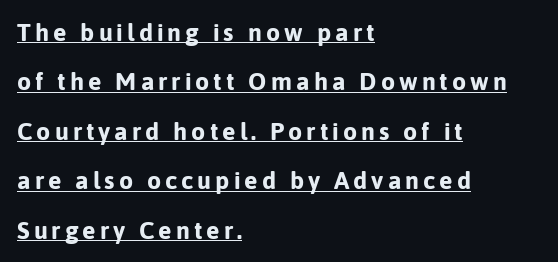
{"italic": "no", "bold": "yes", "underline": "yes", "align": "left", "line_spacing": "loose", "line_spacing_ratio": 1.98, "glyph_px": 25}
